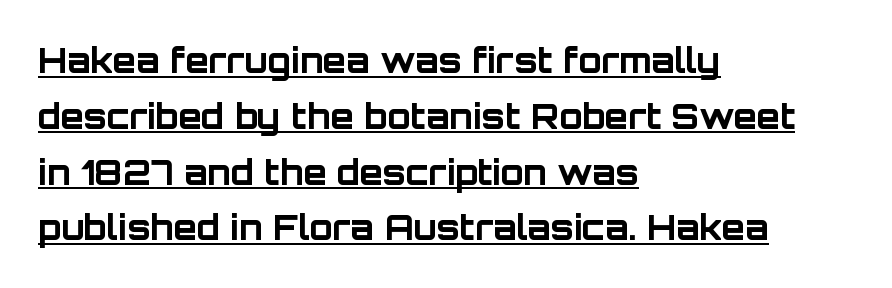
The image shows 34 px bold sans-serif type, upright; set left-aligned, normal line spacing (1.64x), normal letter spacing, underlined; low stroke contrast and a large x-height.
